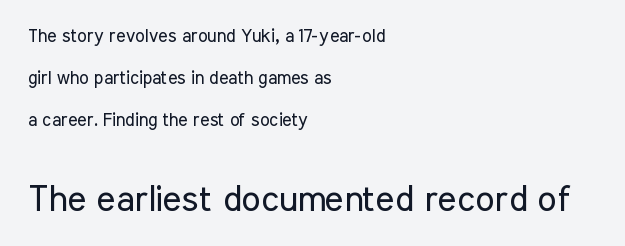
These lines stand farther apart than default settings would place them. A clean baseline with only descenders dipping below it. If you drew a ruler down the left edge, every line would touch it. This rendering employs a face without finishing strokes, i.e., a sans-serif.
